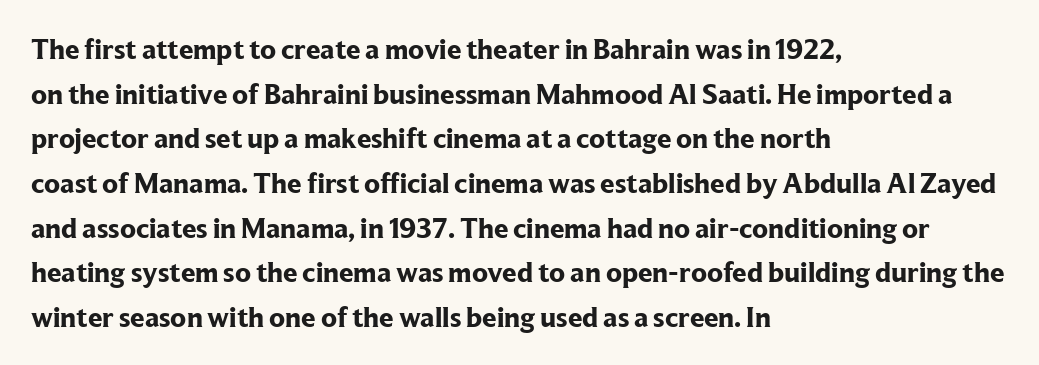
The image shows 29 px bold serif type, upright; set left-aligned, normal line spacing (1.54x), normal letter spacing, not underlined; low stroke contrast and a medium x-height.
